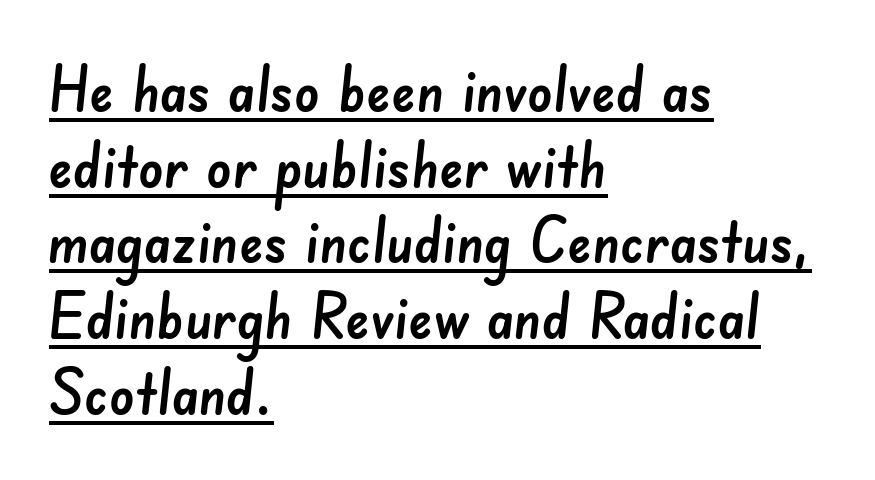
{"serif": "no", "width": "normal", "stroke_contrast": "low", "x_height": "small", "monospaced": "no", "underline": "yes", "align": "left", "line_spacing_ratio": 1.22, "letter_spacing": "normal", "letter_spacing_em": 0.0, "glyph_px": 62}
